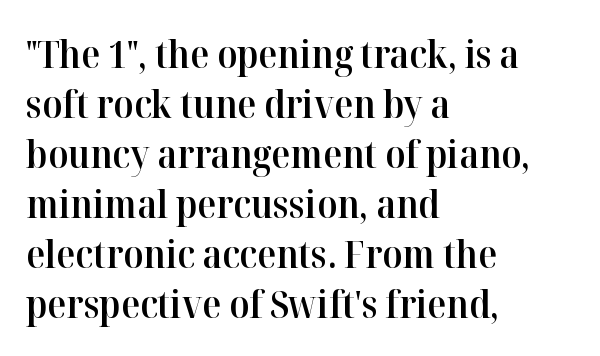
Each letter's strokes conclude with small projecting serifs. What's the leading like? Ordinary, nothing unusual. Does the lettering tilt? It doesn't — this is upright. Lines of text with bare space underneath. Character widths vary here, with narrow letters taking less room than wide ones.
